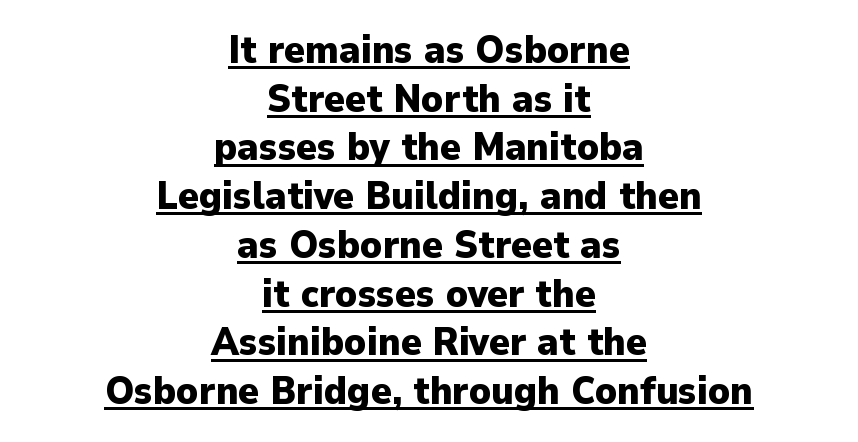
Every stem runs plumb, perpendicular to the baseline. This sample keeps an unexceptional amount of space between lines. Each letter keeps its own natural width here, so spacing adapts to shape. Horizontally, the lines are justified to the midpoint only.
